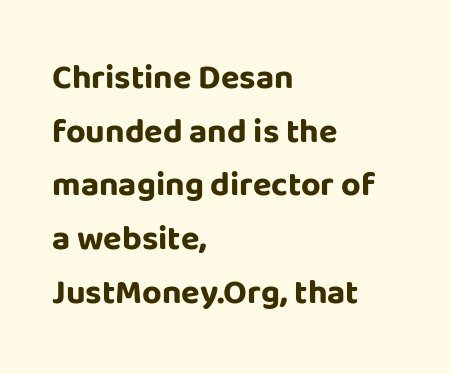
The image shows 34 px bold sans-serif type, upright; set left-aligned, normal line spacing (1.58x), normal letter spacing, not underlined; low stroke contrast and a large x-height.
